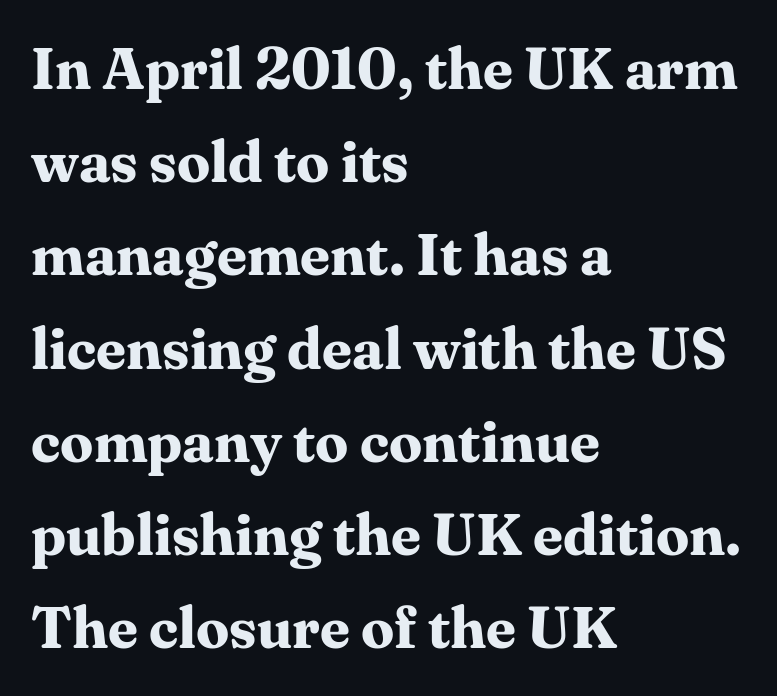
Is this a fixed-width face? No — the glyphs have proportional, varying widths. A student would call this left alignment; a typographer would say flush left, rag right. Spacing between characters is what you'd get straight out of the box. Does the weight exceed regular? Yes, all the way to bold. Words float on clear page, feet unadorned.
